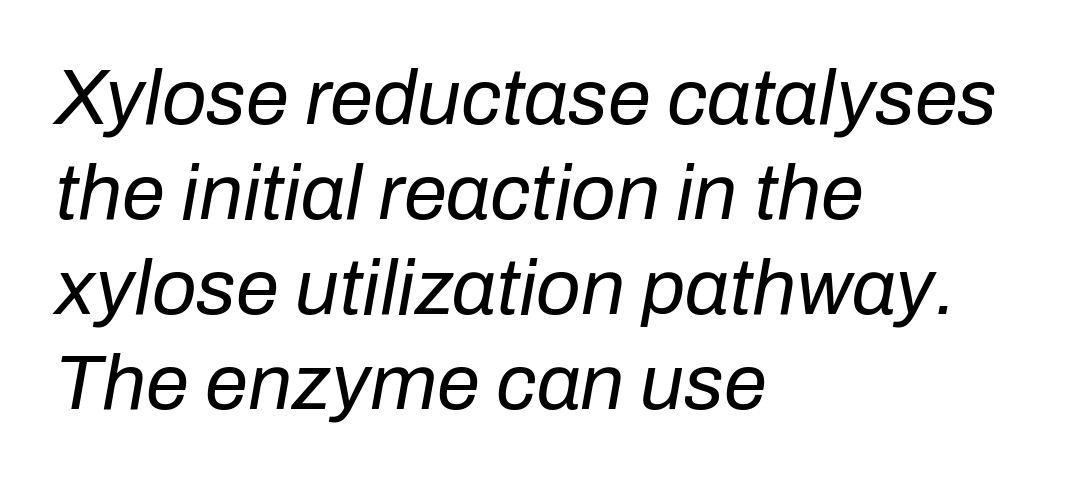
The image shows 78 px regular-weight type, italic (leaning right); set left-aligned, line spacing 1.22x, normal letter spacing, not underlined; low stroke contrast and a medium x-height.
